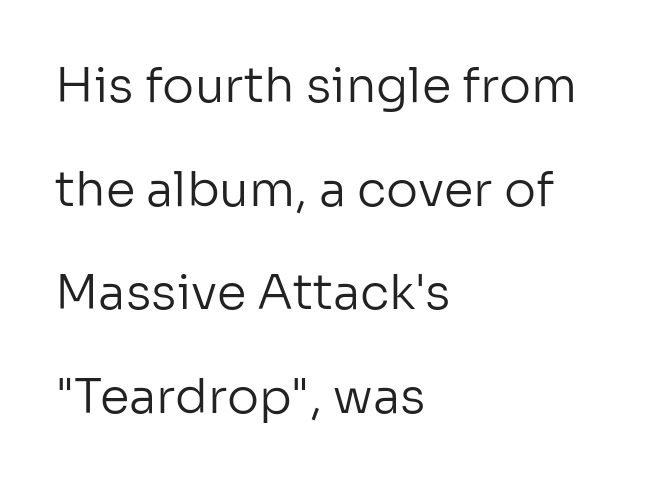
The image shows 48 px regular-weight sans-serif type, upright; set left-aligned, loose line spacing (2.16x), normal letter spacing, not underlined; low stroke contrast and a medium x-height.
